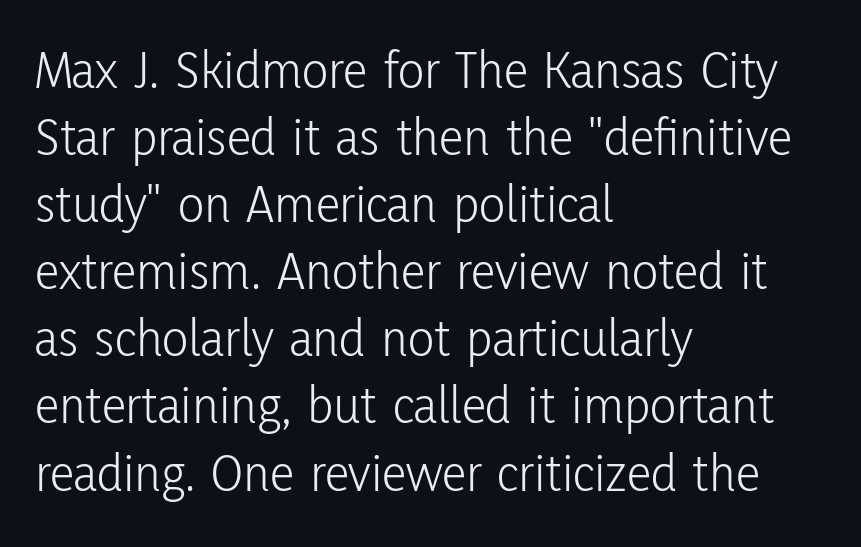
Stroke mass is kept to a normal reading level or below. Here the designer chose a conventional face with non-uniform glyph widths. The font family rendered here belongs to the sans-serif group. The setting favours the left margin, as ordinary paragraphs usually do. The letters stand upright; this is a roman face. Decoration check: the copy has no underline.
